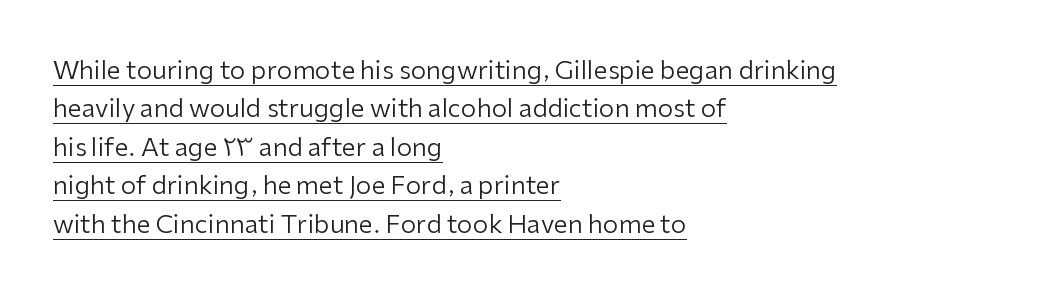
The image shows 25 px text type, upright; set left-aligned, normal line spacing (1.54x), normal letter spacing, underlined.
